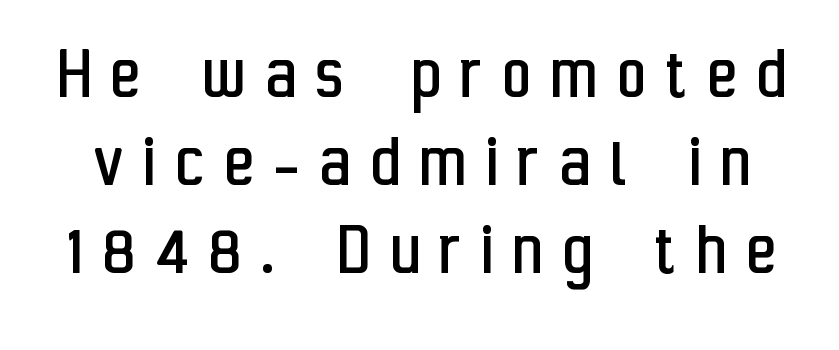
{"serif": "no", "italic": "no", "bold": "no", "weight": "regular", "width": "condensed", "stroke_contrast": "low", "x_height": "medium", "monospaced": "no", "underline": "no", "line_spacing": "tight", "line_spacing_ratio": 1.13, "letter_spacing": "wide", "letter_spacing_em": 0.27, "glyph_px": 78}
